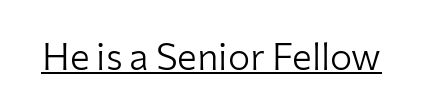
Q: Is the text bold? A: No.
Q: Is the text italic (slanted)? A: No, it is upright.
Q: Is the typeface a serif or a sans-serif typeface? A: Sans-serif.
Q: Is the text underlined? A: Yes.
Q: Is the spacing between letters normal or unusually wide? A: Normal.
Q: Width (condensed, normal, or wide)? A: Normal.
Q: Stroke contrast? A: Low.
Q: x-height? A: Medium.
Q: Monospaced? A: No.
